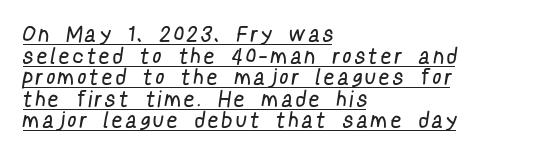
This rendering widens character spacing well past its baseline value. Line beginnings align vertically; line endings do not. The strokes are not fattened; the text isn't bold. The face used here appears with an underline applied. Successive baselines arrive quickly, one right under another.
